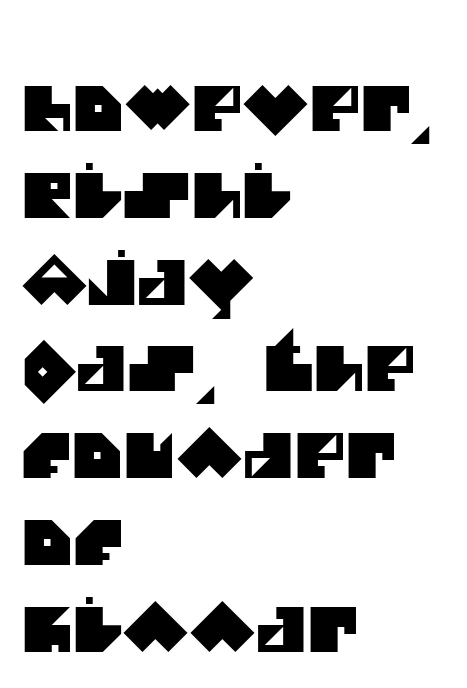
{"serif": "no", "width": "normal", "stroke_contrast": "medium", "x_height": "large", "monospaced": "no", "underline": "no", "align": "left", "line_spacing": "normal", "line_spacing_ratio": 1.4, "letter_spacing": "normal", "letter_spacing_em": 0.0, "glyph_px": 62}
